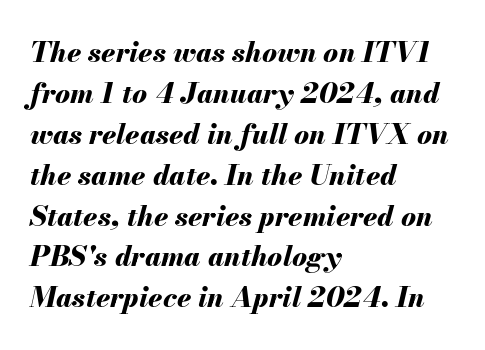
Q: Is the text bold? A: Yes.
Q: Is the text italic (slanted)? A: Yes, it leans right by about 13 degrees.
Q: Is the text underlined? A: No.
Q: How is the paragraph aligned? A: Left-aligned.
Q: Is the spacing between letters normal or unusually wide? A: Normal.
Q: Is the spacing between lines tight, normal or loose? A: Normal.
Q: Width (condensed, normal, or wide)? A: Normal.
Q: Stroke contrast? A: Medium.
Q: x-height? A: Small.
Q: Monospaced? A: No.
